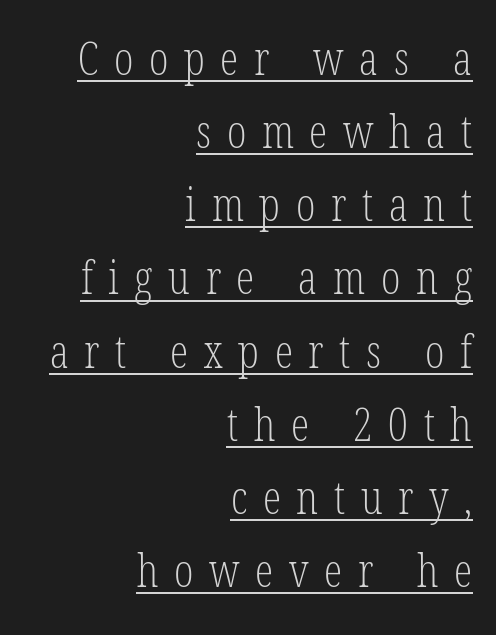
{"serif": "yes", "italic": "no", "bold": "no", "weight": "light", "width": "condensed", "stroke_contrast": "low", "x_height": "medium", "monospaced": "no", "underline": "yes", "align": "right", "line_spacing": "normal", "line_spacing_ratio": 1.59, "letter_spacing": "wide", "letter_spacing_em": 0.34, "glyph_px": 46}
